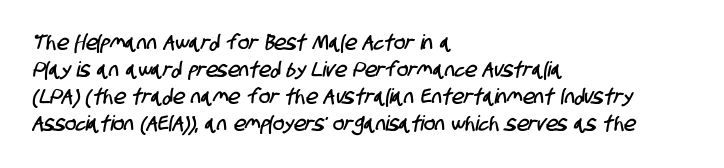
Q: Is the text underlined? A: No.
Q: How is the paragraph aligned? A: Left-aligned.
Q: Is the spacing between letters normal or unusually wide? A: Normal.
Q: Is the spacing between lines tight, normal or loose? A: Normal.
